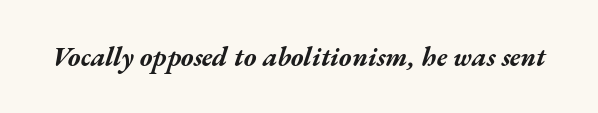
{"italic": "yes", "lean": "right", "slant_degrees": 17, "bold": "yes", "underline": "no", "letter_spacing": "normal", "letter_spacing_em": 0.0, "glyph_px": 27}
